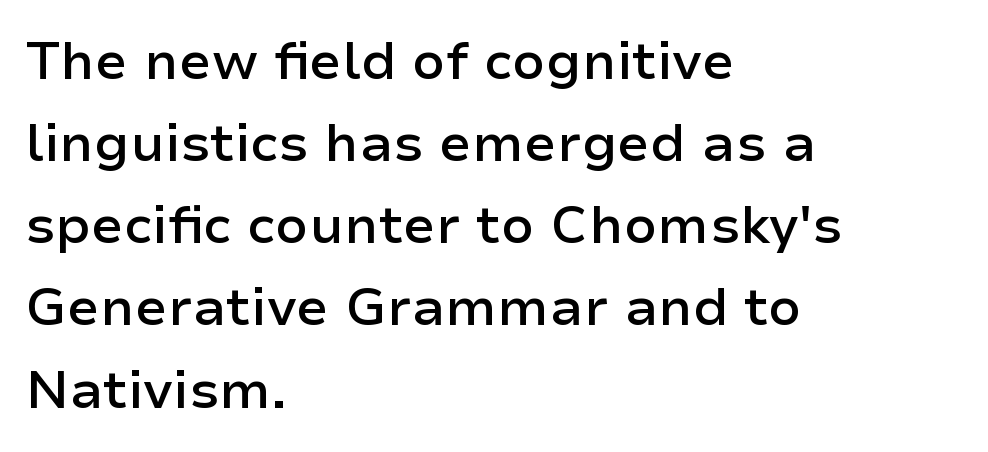
Q: Is the text bold? A: Semi-bold.
Q: Is the text italic (slanted)? A: No, it is upright.
Q: Is the typeface a serif or a sans-serif typeface? A: Sans-serif.
Q: Is the text underlined? A: No.
Q: How is the paragraph aligned? A: Left-aligned.
Q: Is the spacing between letters normal or unusually wide? A: Normal.
Q: Is the spacing between lines tight, normal or loose? A: Normal.
Q: Width (condensed, normal, or wide)? A: Normal.
Q: Stroke contrast? A: Low.
Q: x-height? A: Medium.
Q: Monospaced? A: No.
